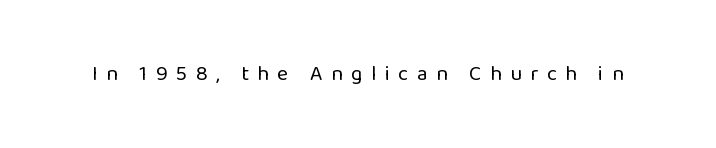
The image shows 21 px text type, upright; set unusually wide letter spacing (+0.41 em), not underlined.
